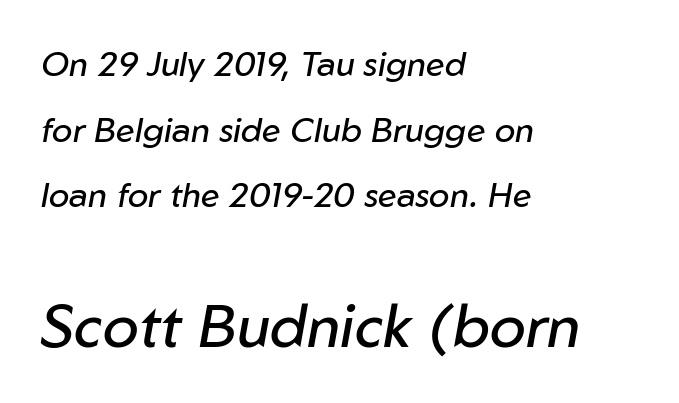
Tall strokes in this sample are angled rather than plumb. Visually the block forms a straight wall on the left and a jagged coastline on the right. Stroke thickness stays within the range of a standard reading face or lighter. A typesetter would call this proportional, since set widths differ per character.
